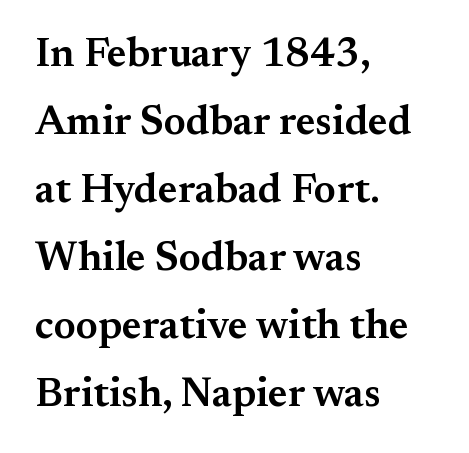
The image shows 41 px semibold serif type, upright; set left-aligned, normal line spacing (1.66x), normal letter spacing, not underlined; medium stroke contrast and a small x-height.
